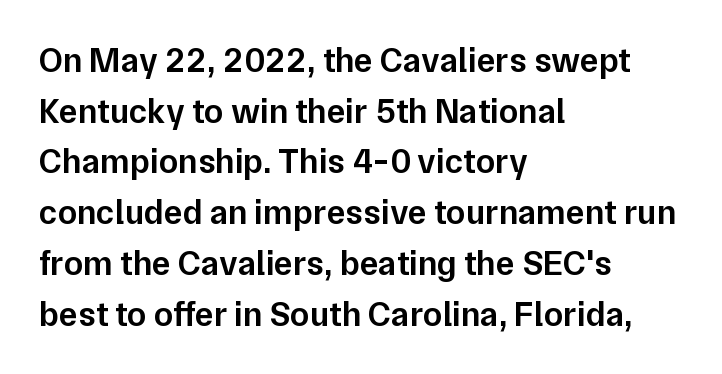
{"serif": "no", "italic": "no", "bold": "semi", "weight": "semibold", "width": "normal", "stroke_contrast": "low", "x_height": "medium", "monospaced": "no", "underline": "no", "align": "left", "line_spacing": "normal", "line_spacing_ratio": 1.45, "letter_spacing": "normal", "letter_spacing_em": 0.0, "glyph_px": 35}
